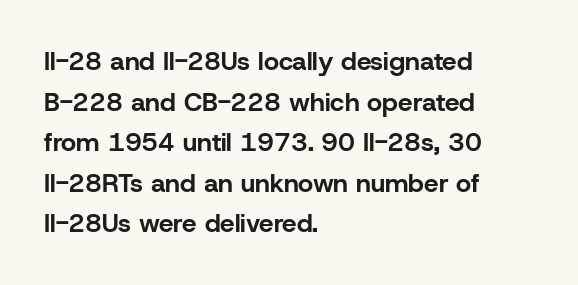
Q: Is the text bold? A: Yes.
Q: Is the text italic (slanted)? A: No, it is upright.
Q: Is the text underlined? A: No.
Q: How is the paragraph aligned? A: Left-aligned.
Q: Is the spacing between letters normal or unusually wide? A: Normal.
Q: Is the spacing between lines tight, normal or loose? A: Normal.
